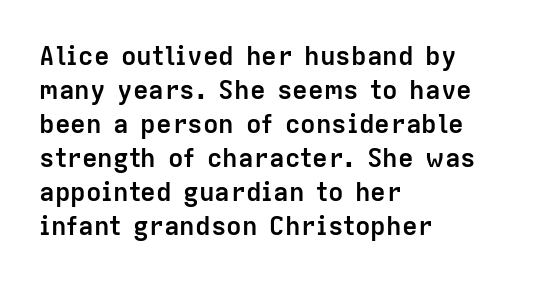
{"italic": "no", "bold": "yes", "underline": "no", "align": "left", "line_spacing": "normal", "line_spacing_ratio": 1.31, "letter_spacing": "normal", "letter_spacing_em": 0.0, "glyph_px": 26}
